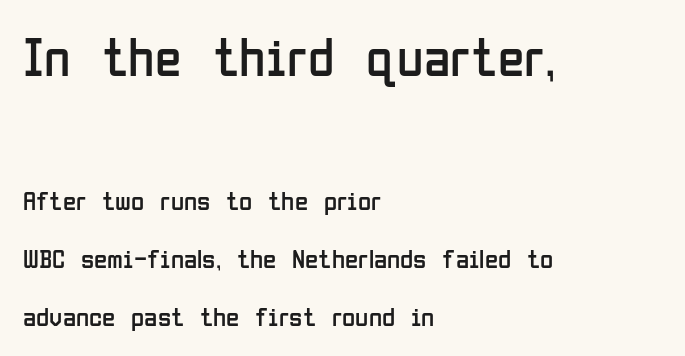
Q: Is the text bold? A: No.
Q: Is the text italic (slanted)? A: No, it is upright.
Q: Is the typeface a serif or a sans-serif typeface? A: Sans-serif.
Q: Is the text underlined? A: No.
Q: How is the paragraph aligned? A: Left-aligned.
Q: Is the spacing between letters normal or unusually wide? A: Normal.
Q: Is the spacing between lines tight, normal or loose? A: Loose.
Q: Which block of text is set in a larger size, the first (top) or the second (bottom)? A: The first (top) one.
Q: Width (condensed, normal, or wide)? A: Condensed.
Q: Stroke contrast? A: Low.
Q: x-height? A: Medium.
Q: Monospaced? A: No.
